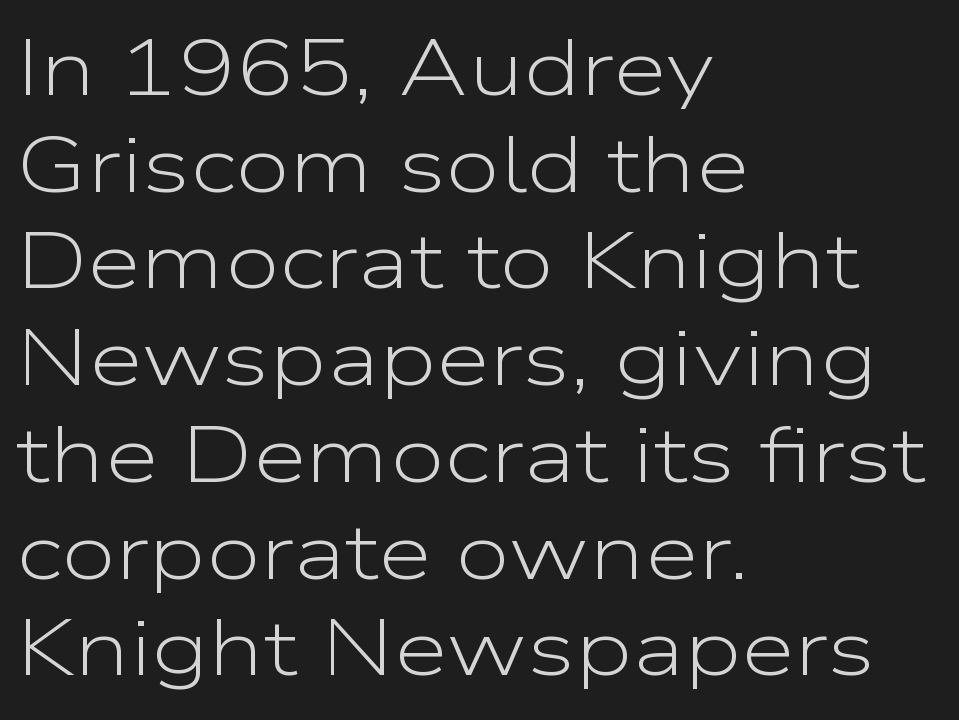
Rule under the text: the space is simply empty. A typesetter would call this proportional, since set widths differ per character. The letters look calm and open, with moderate or lighter stems. What stands out about the letter spacing? Nothing — it is the standard amount.
